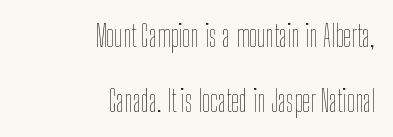
Q: Is the text bold? A: No.
Q: Is the text italic (slanted)? A: No, it is upright.
Q: Is the text underlined? A: No.
Q: How is the paragraph aligned? A: Right-aligned.
Q: Is the spacing between letters normal or unusually wide? A: Normal.
Q: Is the spacing between lines tight, normal or loose? A: Loose.
Q: Width (condensed, normal, or wide)? A: Condensed.
Q: Stroke contrast? A: Low.
Q: x-height? A: Medium.
Q: Monospaced? A: No.
